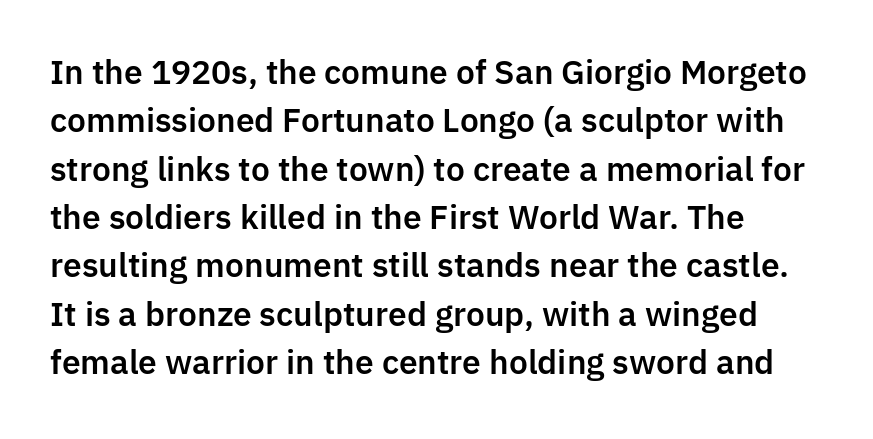
{"serif": "no", "italic": "no", "width": "normal", "stroke_contrast": "low", "x_height": "medium", "monospaced": "no", "underline": "no", "align": "left", "line_spacing": "normal", "line_spacing_ratio": 1.51, "letter_spacing": "normal", "letter_spacing_em": 0.0, "glyph_px": 32}
